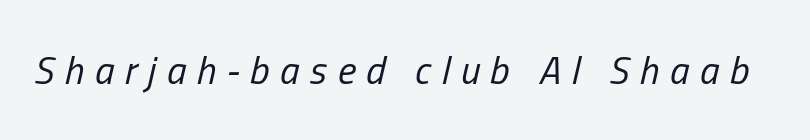
{"italic": "yes", "lean": "right", "slant_degrees": 13, "bold": "no", "weight": "regular", "width": "condensed", "stroke_contrast": "low", "x_height": "medium", "monospaced": "no", "underline": "no", "letter_spacing": "wide", "letter_spacing_em": 0.27, "glyph_px": 39}
